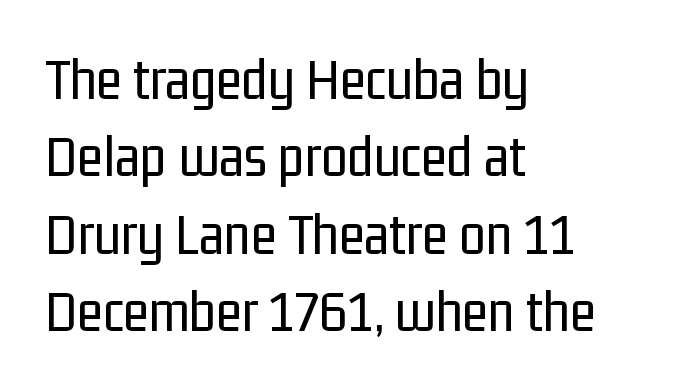
{"serif": "no", "italic": "no", "bold": "no", "weight": "regular", "width": "condensed", "stroke_contrast": "low", "x_height": "medium", "monospaced": "no", "underline": "no", "align": "left", "line_spacing": "normal", "line_spacing_ratio": 1.29, "letter_spacing": "normal", "letter_spacing_em": 0.0, "glyph_px": 60}
